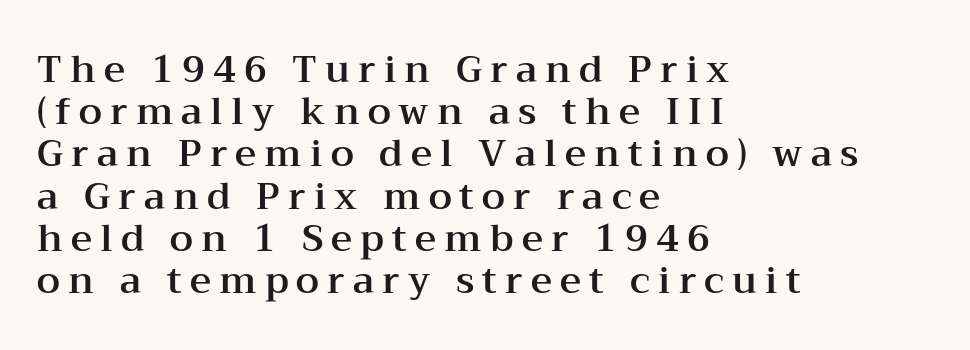
Stroke terminals: seriffed. Spacing verdict: proportional, widths tailored to each character. In terms of letterspacing, this is a distinctly airy, spread setting. Descenders are the only things crossing below the line.
